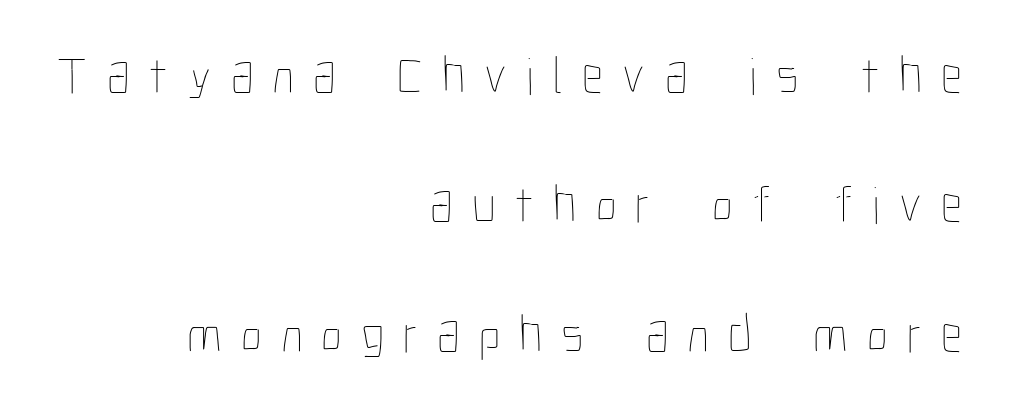
The image shows 53 px thin, condensed type, upright; set right-aligned, loose line spacing (2.44x), unusually wide letter spacing (+0.36 em), not underlined; low stroke contrast and a medium x-height.
